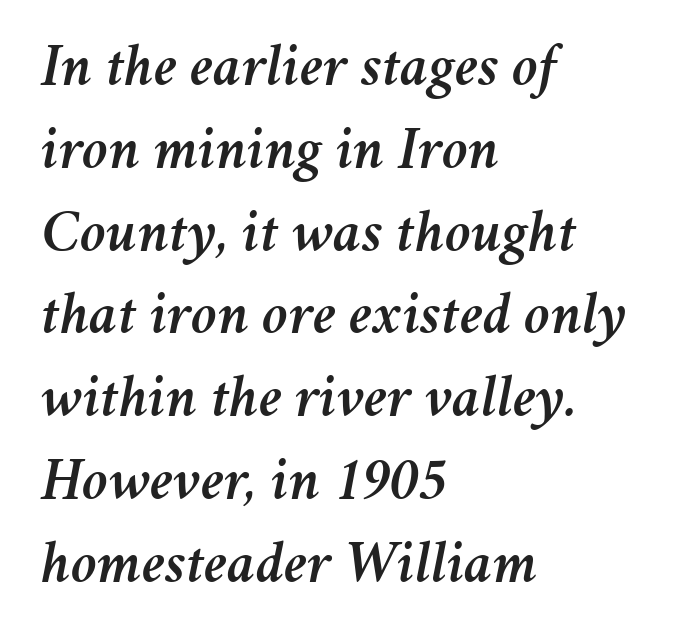
{"italic": "yes", "lean": "right", "slant_degrees": 11, "width": "normal", "stroke_contrast": "medium", "x_height": "medium", "monospaced": "no", "underline": "no", "align": "left", "line_spacing": "normal", "line_spacing_ratio": 1.38, "letter_spacing": "normal", "letter_spacing_em": 0.0, "glyph_px": 60}
